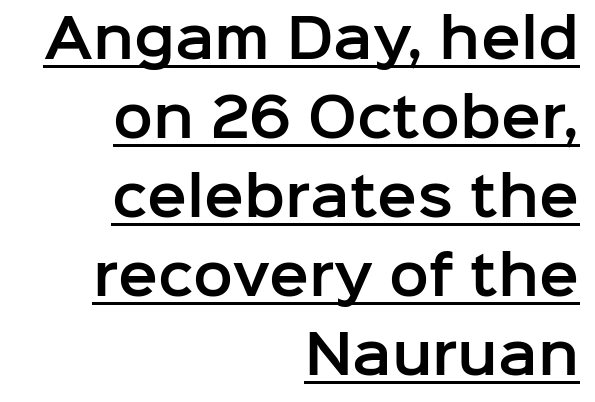
The face used here is proportionally spaced, like ordinary book or web type. In designer terms, the underline attribute is active on this setting. In terms of letterspacing, this is plain default setting. The lettering holds an erect, upright posture throughout. Successive baselines arrive at the customary interval.
